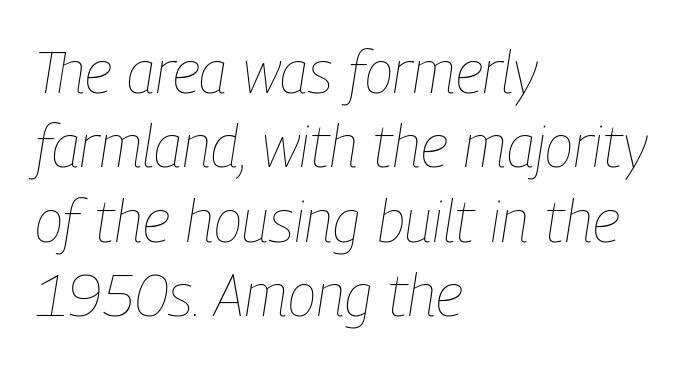
The image shows 59 px thin, condensed type, italic (leaning right); set left-aligned, normal line spacing (1.26x), normal letter spacing, not underlined; low stroke contrast and a medium x-height.
